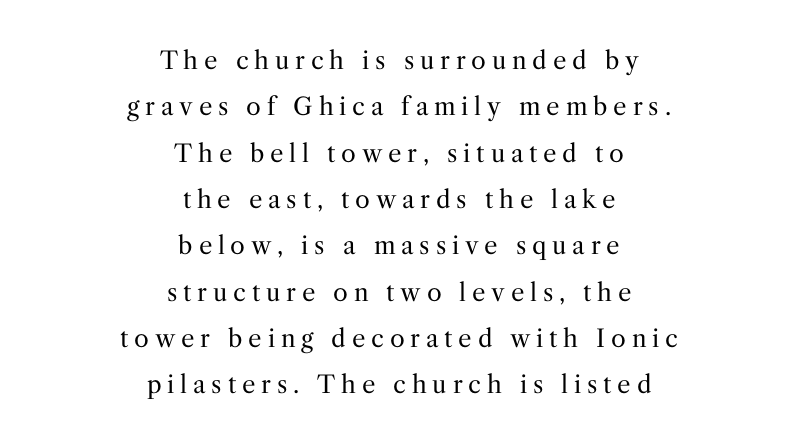
{"italic": "no", "bold": "no", "underline": "no", "align": "center", "line_spacing": "loose", "line_spacing_ratio": 1.93, "letter_spacing": "wide", "letter_spacing_em": 0.24, "glyph_px": 24}
